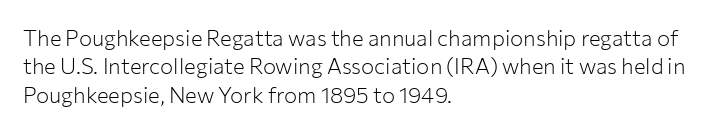
The image shows 22 px text type, upright; set left-aligned, normal line spacing (1.29x), normal letter spacing, not underlined.
